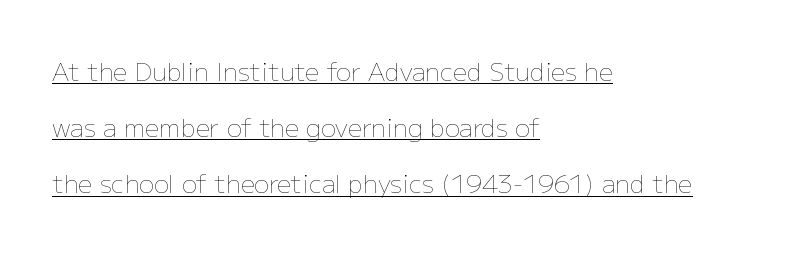
{"italic": "no", "bold": "no", "underline": "yes", "align": "left", "line_spacing": "loose", "line_spacing_ratio": 2.25, "letter_spacing": "normal", "letter_spacing_em": 0.0, "glyph_px": 25}
